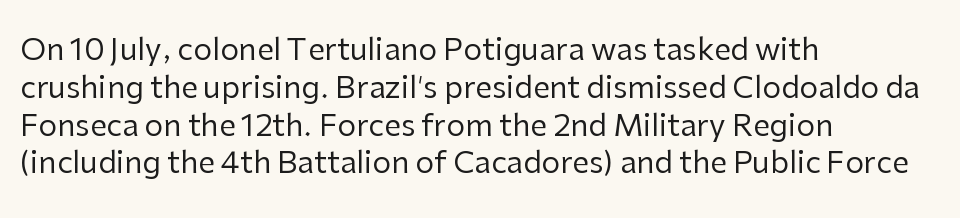
Letters have the restrained weight of plain body copy at most. Characters follow at the spacing the type designer built in. Honestly, there is no underline to notice here at all. The typesetter chose a ragged-right arrangement here. Character widths vary here, with narrow letters taking less room than wide ones. Normally led — the rows are evenly, conventionally spaced.
